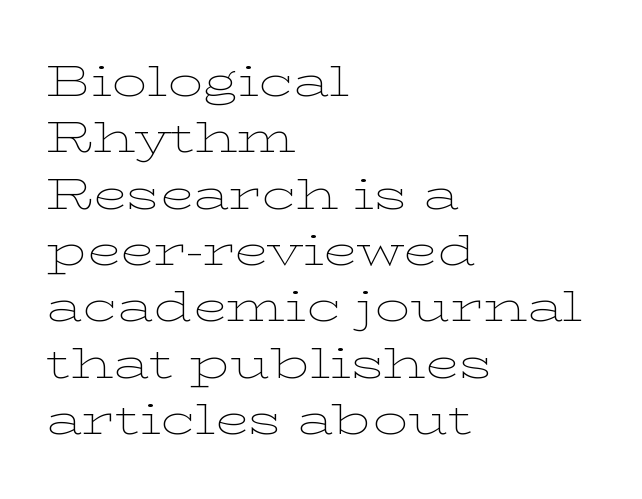
The image shows 44 px thin, wide serif type, upright; set left-aligned, normal line spacing (1.28x), normal letter spacing, not underlined; low stroke contrast and a medium x-height.
